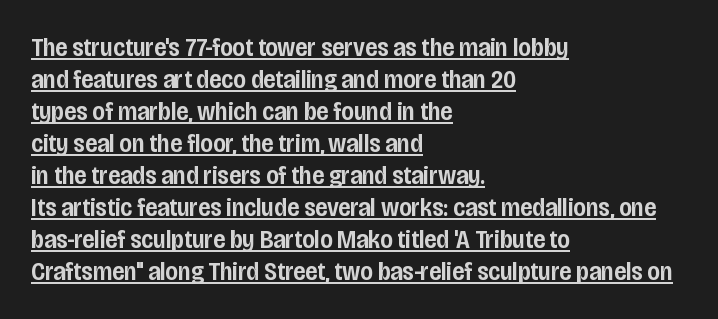
Q: Is the text bold? A: Semi-bold.
Q: Is the text italic (slanted)? A: No, it is upright.
Q: Is the text underlined? A: Yes.
Q: How is the paragraph aligned? A: Left-aligned.
Q: Is the spacing between letters normal or unusually wide? A: Normal.
